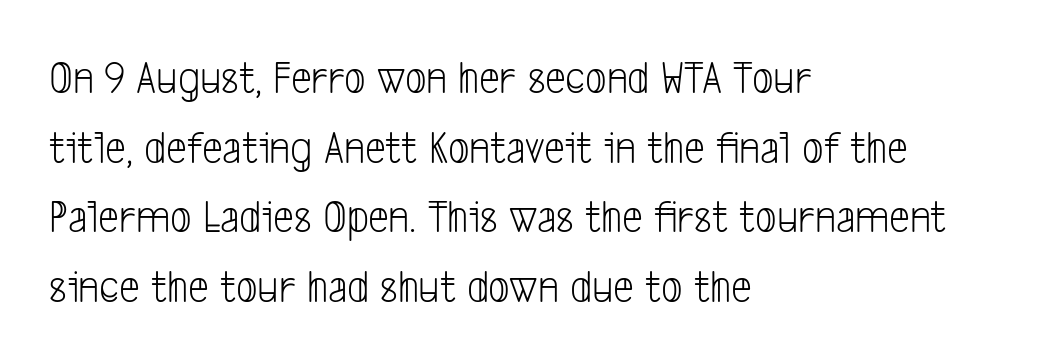
{"serif": "no", "bold": "no", "weight": "light", "width": "condensed", "stroke_contrast": "low", "x_height": "medium", "monospaced": "no", "underline": "no", "align": "left", "line_spacing": "normal", "line_spacing_ratio": 1.48, "letter_spacing": "normal", "letter_spacing_em": 0.0, "glyph_px": 47}
